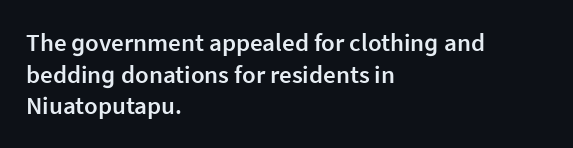
{"italic": "no", "bold": "semi", "underline": "no", "align": "left", "line_spacing": "normal", "line_spacing_ratio": 1.27, "letter_spacing": "normal", "letter_spacing_em": 0.0, "glyph_px": 25}
